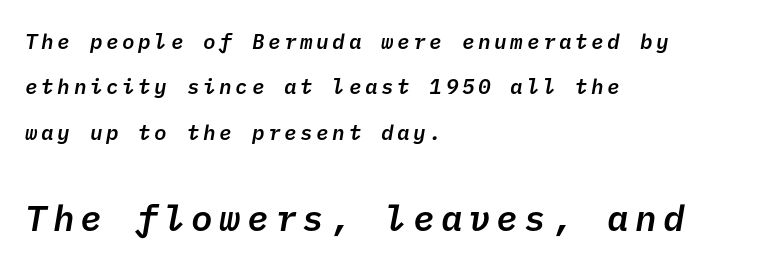
The rendering shows plain stroke endings on the letterforms — a sans-serif design. Students, observe: this is what heavily led, spacious text looks like. Of the two passages, the one underneath uses the larger point size. The zone under the glyphs is completely vacant.
